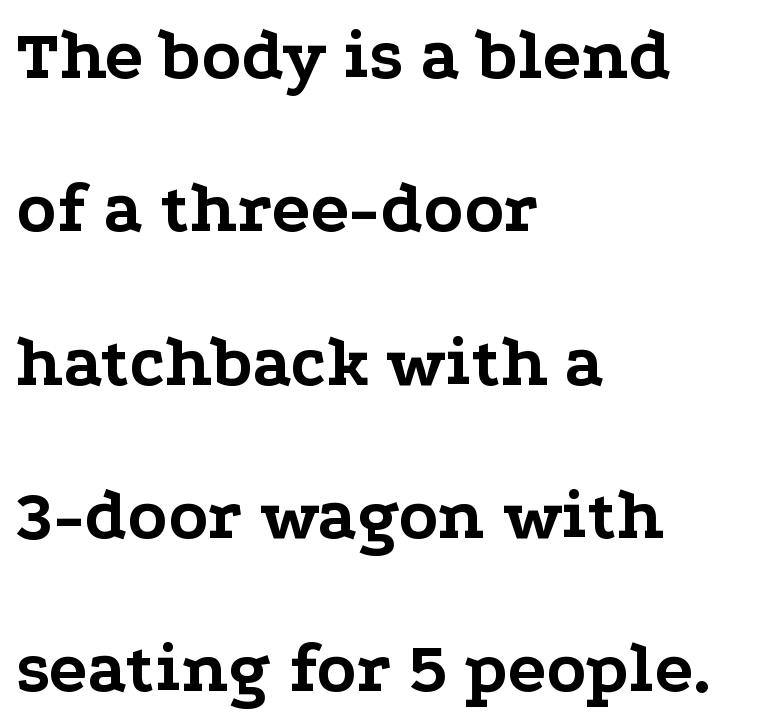
A great deal of white space separates one row of letters from the next. Is this a fixed-width face? No — the glyphs have proportional, varying widths. In terms of posture, this sample is upright. Clear beneath every line of the passage. The passage shown has conventional tracking throughout. Yep, those are serifs on the letters.
